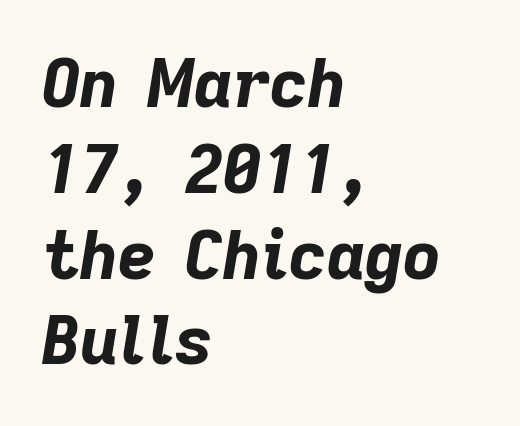
Strokes here are thick enough to call this a true bold. Look at the tracking — it's just the regular setting, nothing added. Words float on clear page, feet unadorned. The rendering uses natural spacing where letterforms have individual widths.
